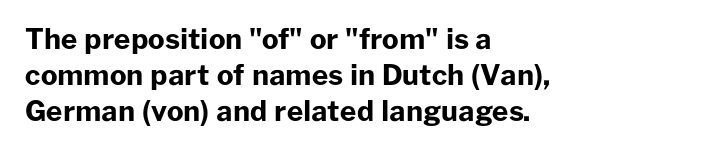
{"serif": "no", "italic": "no", "bold": "yes", "weight": "bold", "width": "normal", "stroke_contrast": "low", "x_height": "medium", "monospaced": "no", "underline": "no", "align": "left", "line_spacing": "normal", "line_spacing_ratio": 1.28, "letter_spacing": "normal", "letter_spacing_em": 0.0, "glyph_px": 28}
